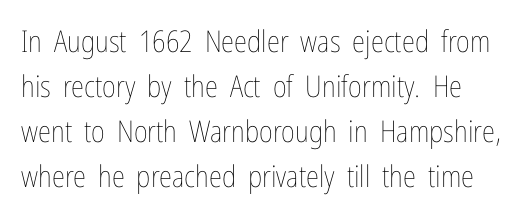
The image shows 30 px thin, condensed type, upright; set normal line spacing (1.5x), normal letter spacing, not underlined; low stroke contrast and a medium x-height.
